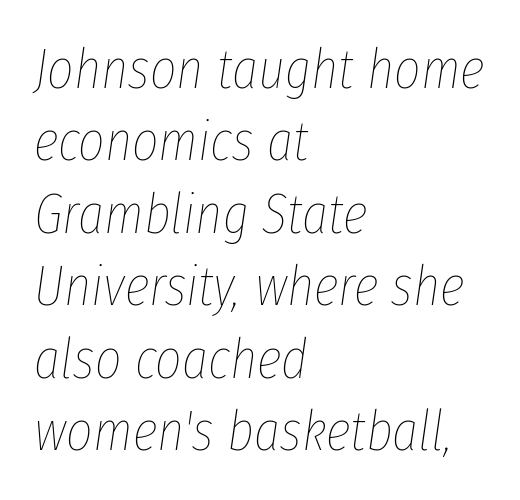
The image shows 57 px thin, condensed type, italic (leaning right); set left-aligned, normal line spacing (1.27x), normal letter spacing, not underlined; low stroke contrast and a medium x-height.
